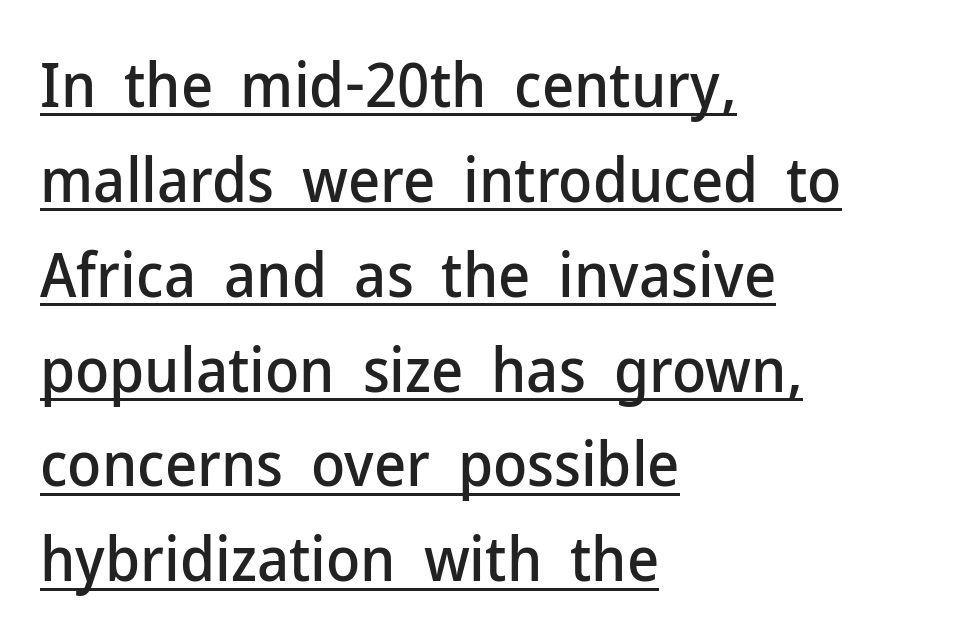
{"serif": "no", "italic": "no", "width": "normal", "stroke_contrast": "low", "x_height": "medium", "monospaced": "no", "underline": "yes", "align": "left", "line_spacing": "normal", "line_spacing_ratio": 1.53, "letter_spacing": "normal", "letter_spacing_em": 0.0, "glyph_px": 62}
